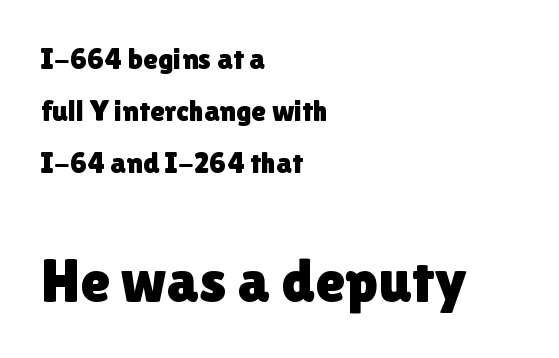
Q: Is the text italic (slanted)? A: No, it is upright.
Q: Is the typeface a serif or a sans-serif typeface? A: Sans-serif.
Q: Is the text underlined? A: No.
Q: How is the paragraph aligned? A: Left-aligned.
Q: Is the spacing between letters normal or unusually wide? A: Normal.
Q: Which block of text is set in a larger size, the first (top) or the second (bottom)? A: The second (bottom) one.
Q: Width (condensed, normal, or wide)? A: Normal.
Q: Stroke contrast? A: Low.
Q: x-height? A: Medium.
Q: Monospaced? A: No.
